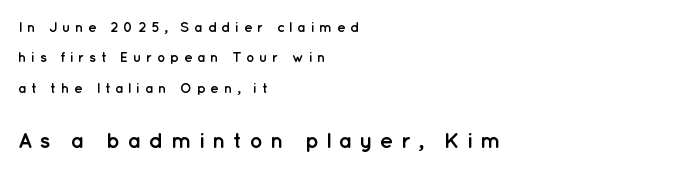
{"italic": "no", "bold": "yes", "underline": "no", "align": "left", "line_spacing": "loose", "line_spacing_ratio": 2.17, "letter_spacing": "wide", "letter_spacing_em": 0.33, "larger_block": "second", "size_ratio": 1.57, "glyph_px": 22}
